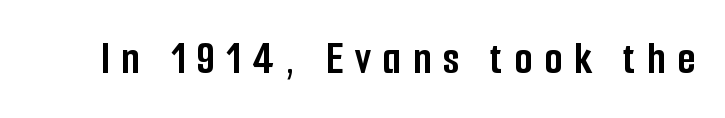
The image shows 47 px semibold, condensed sans-serif type, upright; set unusually wide letter spacing (+0.25 em), not underlined; low stroke contrast and a medium x-height.
